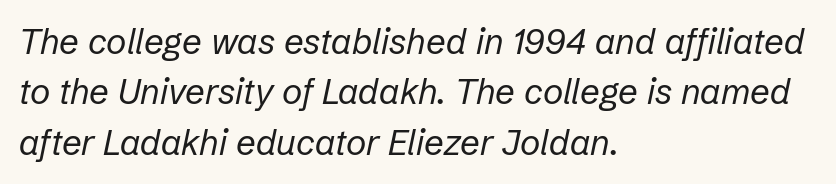
{"italic": "yes", "lean": "right", "slant_degrees": 12, "bold": "no", "weight": "regular", "width": "normal", "stroke_contrast": "low", "x_height": "medium", "monospaced": "no", "underline": "no", "align": "left", "line_spacing": "normal", "line_spacing_ratio": 1.44, "letter_spacing": "normal", "letter_spacing_em": 0.0, "glyph_px": 35}
